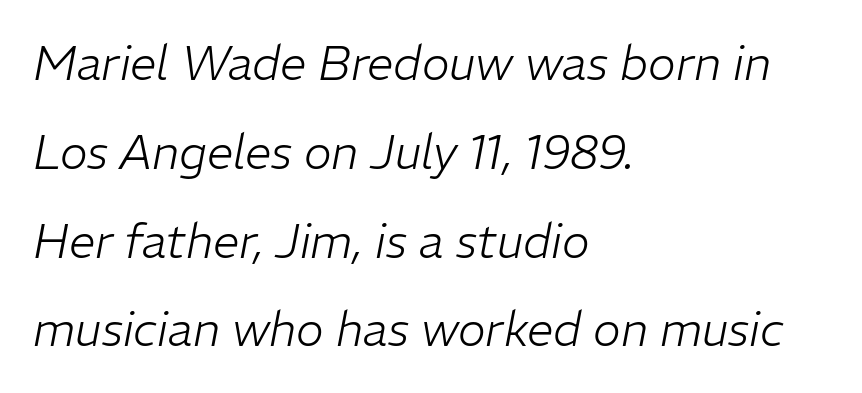
The characters are drawn with everyday or finer stroke widths. Here the designer chose a conventional face with non-uniform glyph widths. The paragraph has a hard left edge and a soft right edge. The specimen omits any rule beneath the text block's lines. Nobody touched the tracking dial on this one. Would a proofreader flag this as italicized? Yes.
